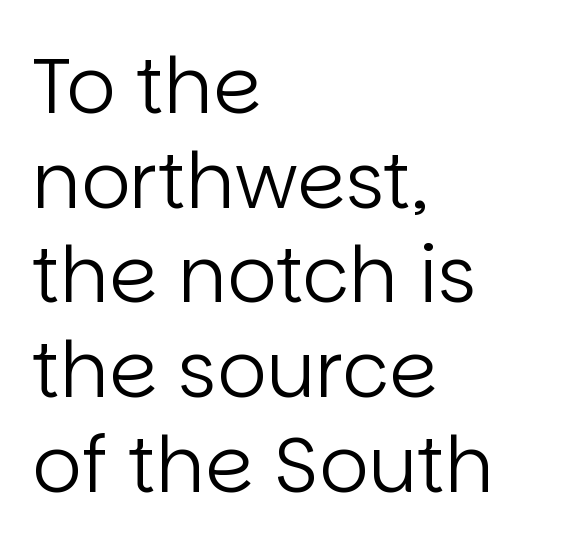
Think standard paragraph weight, or any step lighter than that. No feet cap the strokes, marking this as sans-serif type. The lines in this sample share a left origin and differ only in where they stop. Words float on clear page, feet unadorned.
